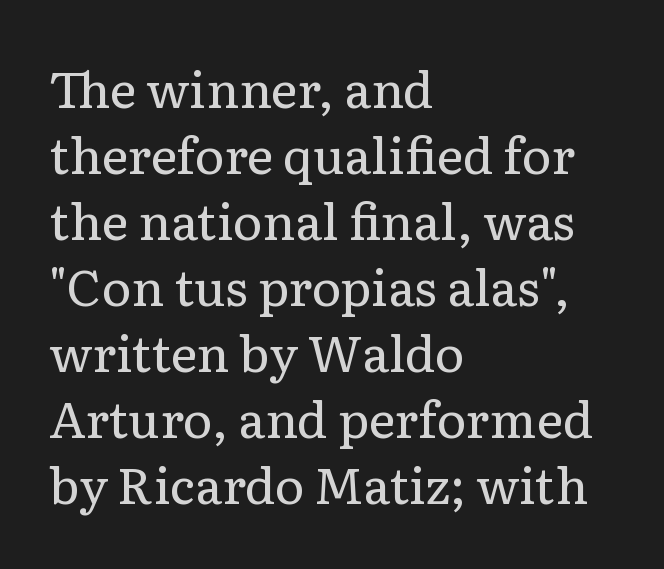
The image shows 50 px regular-weight serif type, upright; set left-aligned, normal line spacing (1.32x), normal letter spacing, not underlined; low stroke contrast and a medium x-height.
